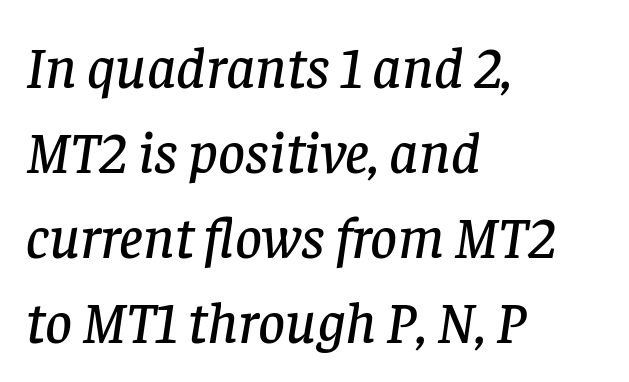
Q: Is the text italic (slanted)? A: Yes, it leans right by about 8 degrees.
Q: Is the typeface a serif or a sans-serif typeface? A: Serif.
Q: Is the text underlined? A: No.
Q: How is the paragraph aligned? A: Left-aligned.
Q: Is the spacing between letters normal or unusually wide? A: Normal.
Q: Is the spacing between lines tight, normal or loose? A: Normal.
Q: Width (condensed, normal, or wide)? A: Normal.
Q: Stroke contrast? A: Low.
Q: x-height? A: Large.
Q: Monospaced? A: No.
